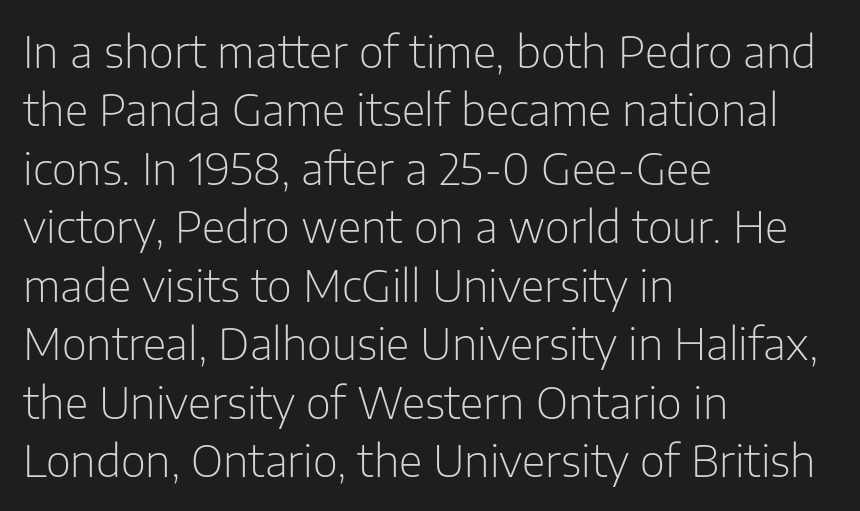
The image shows 43 px light sans-serif type, upright; set left-aligned, normal line spacing (1.36x), normal letter spacing, not underlined; low stroke contrast and a medium x-height.
